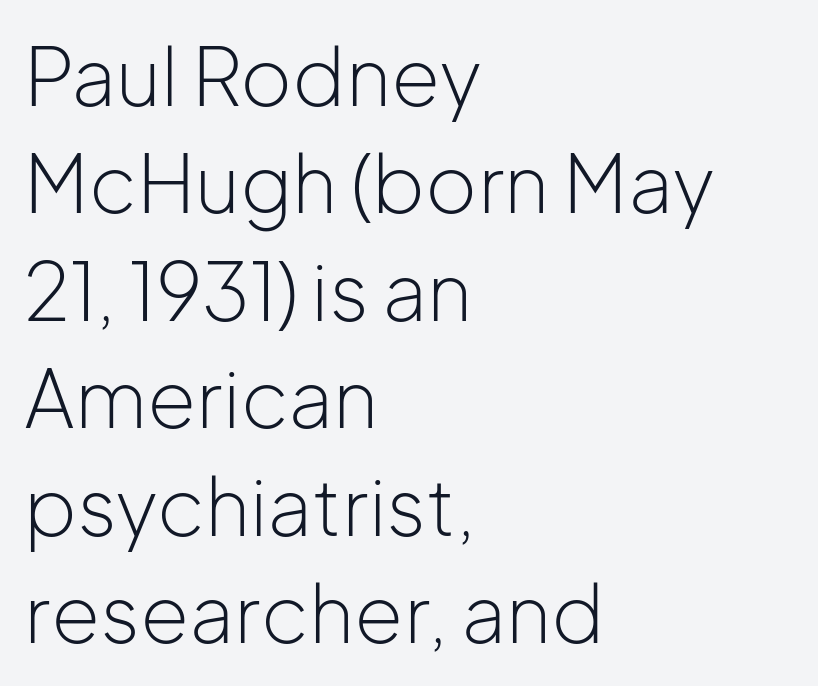
Typeset ragged right — the left edge is the straight one. The lines sit at an ordinary, default distance from one another. Here the glyphs are tracked normally, forming tight word shapes. The typography opts for an upright posture over an oblique one. The rendering uses natural spacing where letterforms have individual widths.
